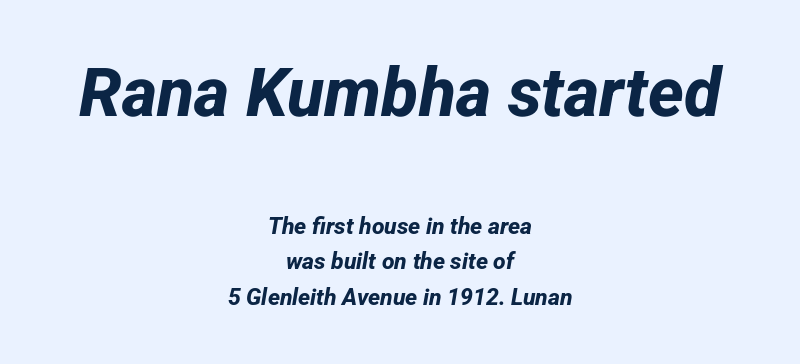
Q: Is the text bold? A: Yes.
Q: Is the typeface a serif or a sans-serif typeface? A: Sans-serif.
Q: Is the text underlined? A: No.
Q: How is the paragraph aligned? A: Centered.
Q: Is the spacing between letters normal or unusually wide? A: Normal.
Q: Is the spacing between lines tight, normal or loose? A: Normal.
Q: Which block of text is set in a larger size, the first (top) or the second (bottom)? A: The first (top) one.
Q: Width (condensed, normal, or wide)? A: Normal.
Q: Stroke contrast? A: Low.
Q: x-height? A: Medium.
Q: Monospaced? A: No.
